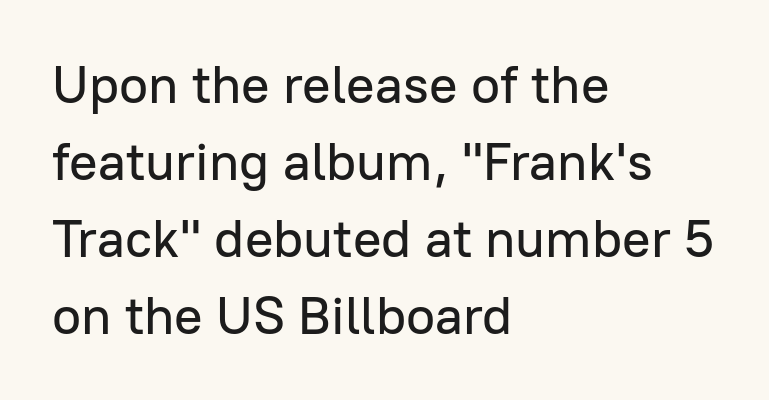
Q: Is the text italic (slanted)? A: No, it is upright.
Q: Is the typeface a serif or a sans-serif typeface? A: Sans-serif.
Q: Is the text underlined? A: No.
Q: How is the paragraph aligned? A: Left-aligned.
Q: Is the spacing between letters normal or unusually wide? A: Normal.
Q: Is the spacing between lines tight, normal or loose? A: Normal.
Q: Width (condensed, normal, or wide)? A: Normal.
Q: Stroke contrast? A: Low.
Q: x-height? A: Medium.
Q: Monospaced? A: No.
